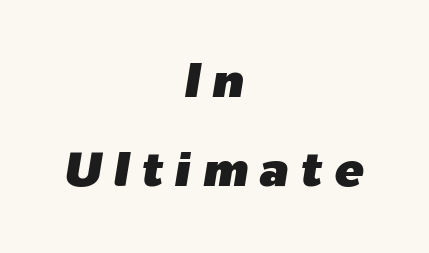
Proportional: the letters do not fall into vertical columns. Words float on clear page, feet unadorned. Caption: multi-line text, centered on the measure. The rendering applies a slant to the glyphs. There is plenty of visible air inserted between adjacent glyphs.
